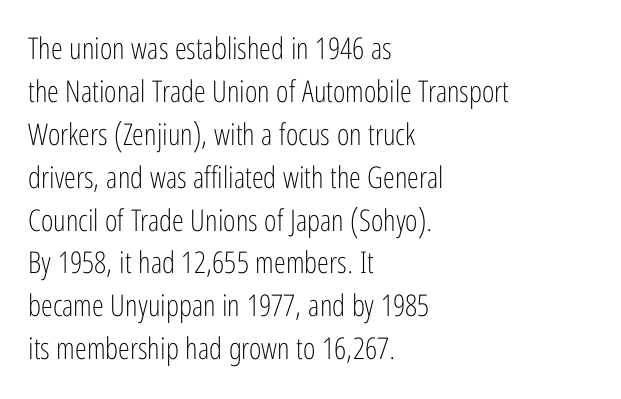
{"serif": "no", "italic": "no", "bold": "no", "weight": "light", "width": "condensed", "stroke_contrast": "low", "x_height": "medium", "monospaced": "no", "underline": "no", "align": "left", "line_spacing": "normal", "line_spacing_ratio": 1.43, "letter_spacing": "normal", "letter_spacing_em": 0.0, "glyph_px": 30}
